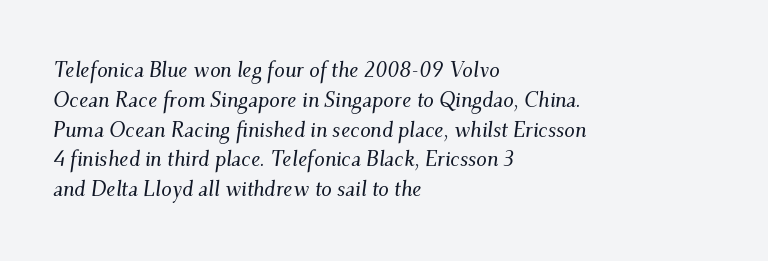
The font's italic variant was chosen for this text. The typesetter chose a ragged-right arrangement here. Words float on clear page, feet unadorned. Characters follow at the spacing the type designer built in.
